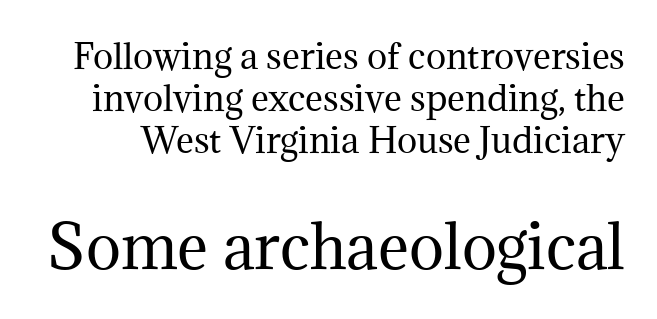
Q: Is the text bold? A: No.
Q: Is the text italic (slanted)? A: No, it is upright.
Q: Is the typeface a serif or a sans-serif typeface? A: Serif.
Q: Is the text underlined? A: No.
Q: Is the spacing between letters normal or unusually wide? A: Normal.
Q: Which block of text is set in a larger size, the first (top) or the second (bottom)? A: The second (bottom) one.
Q: Width (condensed, normal, or wide)? A: Normal.
Q: Stroke contrast? A: Medium.
Q: x-height? A: Medium.
Q: Monospaced? A: No.
